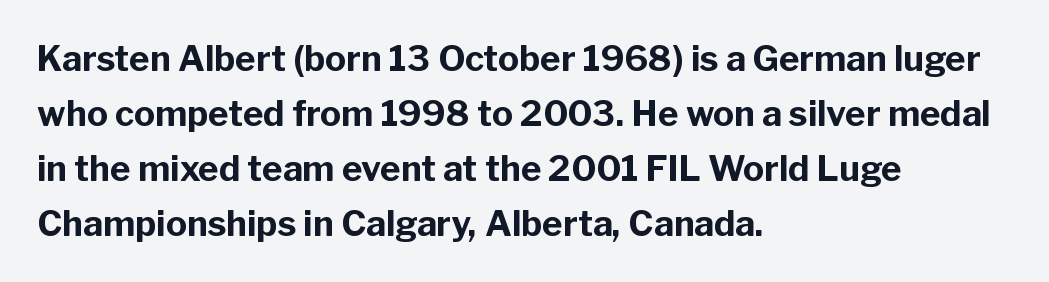
Q: Is the text bold? A: Yes.
Q: Is the text italic (slanted)? A: No, it is upright.
Q: Is the typeface a serif or a sans-serif typeface? A: Sans-serif.
Q: Is the text underlined? A: No.
Q: How is the paragraph aligned? A: Left-aligned.
Q: Is the spacing between letters normal or unusually wide? A: Normal.
Q: Is the spacing between lines tight, normal or loose? A: Normal.
Q: Width (condensed, normal, or wide)? A: Normal.
Q: Stroke contrast? A: Low.
Q: x-height? A: Medium.
Q: Monospaced? A: No.
